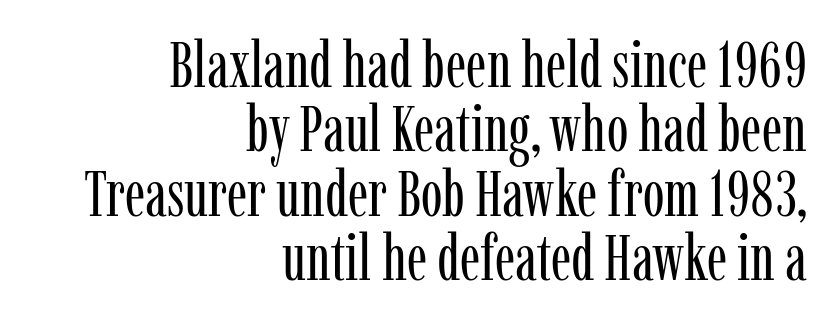
The image shows 65 px regular-weight, condensed serif type, upright; set right-aligned, tight line spacing (0.99x), normal letter spacing, not underlined; low stroke contrast and a medium x-height.
